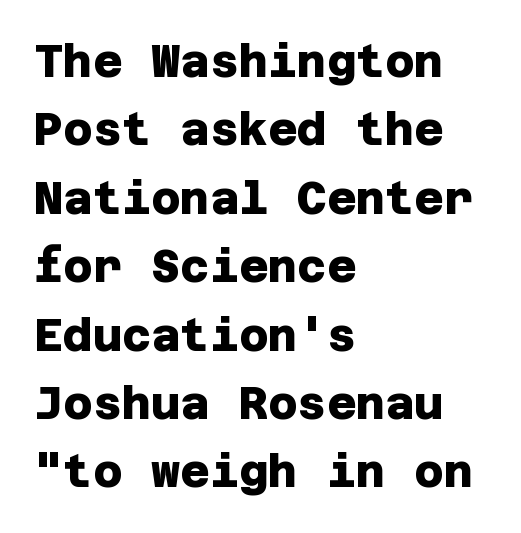
Q: Is the text bold? A: Yes.
Q: Is the typeface a serif or a sans-serif typeface? A: Sans-serif.
Q: Is the text underlined? A: No.
Q: How is the paragraph aligned? A: Left-aligned.
Q: Is the spacing between letters normal or unusually wide? A: Normal.
Q: Is the spacing between lines tight, normal or loose? A: Normal.
Q: Width (condensed, normal, or wide)? A: Normal.
Q: Stroke contrast? A: Low.
Q: x-height? A: Large.
